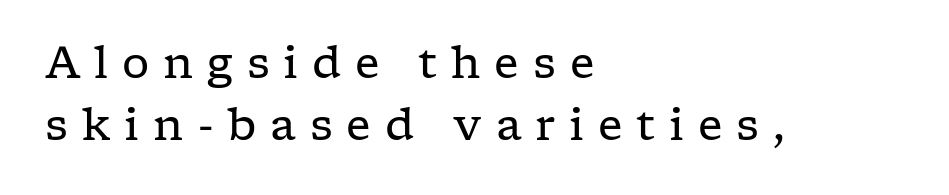
{"serif": "yes", "italic": "no", "bold": "no", "weight": "regular", "width": "wide", "stroke_contrast": "low", "x_height": "medium", "monospaced": "no", "underline": "no", "align": "left", "line_spacing": "normal", "line_spacing_ratio": 1.44, "letter_spacing": "wide", "letter_spacing_em": 0.32, "glyph_px": 43}
